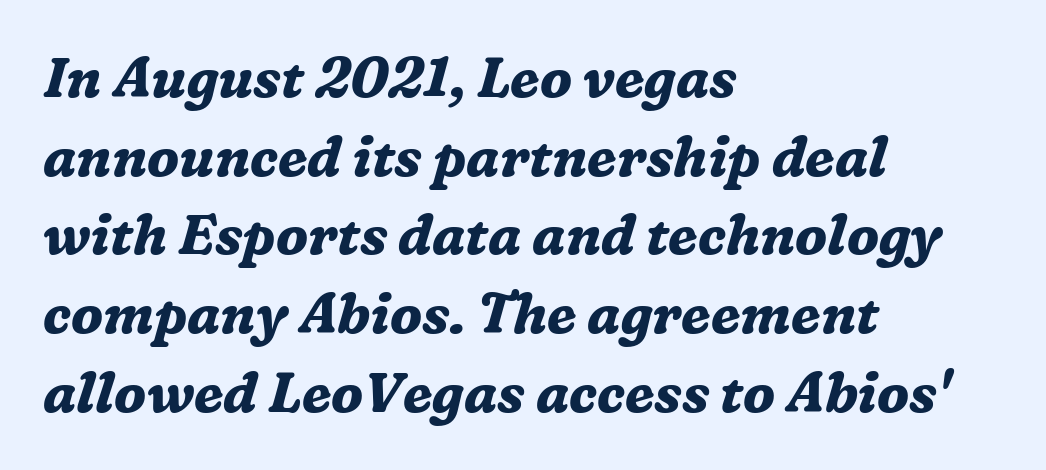
Q: Is the text bold? A: Yes.
Q: Is the text italic (slanted)? A: Yes, it leans right by about 16 degrees.
Q: Is the typeface a serif or a sans-serif typeface? A: Serif.
Q: Is the text underlined? A: No.
Q: How is the paragraph aligned? A: Left-aligned.
Q: Is the spacing between letters normal or unusually wide? A: Normal.
Q: Is the spacing between lines tight, normal or loose? A: Normal.
Q: Width (condensed, normal, or wide)? A: Normal.
Q: Stroke contrast? A: Medium.
Q: x-height? A: Medium.
Q: Monospaced? A: No.
